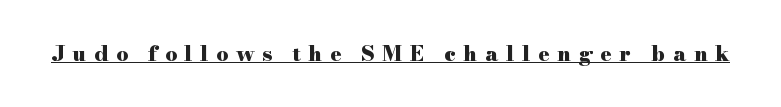
A typesetter would mark this as roman, not italic. Is the type bold? Yes — the strokes are clearly thick and heavy. Characters follow at a spacing far wider than the type designer built in. This rendering features underlined lettering.
